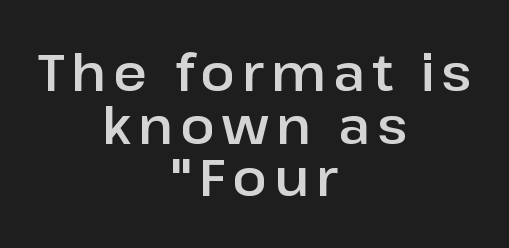
Q: Is the text italic (slanted)? A: No, it is upright.
Q: Is the typeface a serif or a sans-serif typeface? A: Sans-serif.
Q: Is the text underlined? A: No.
Q: How is the paragraph aligned? A: Centered.
Q: Is the spacing between lines tight, normal or loose? A: Tight.
Q: Width (condensed, normal, or wide)? A: Normal.
Q: Stroke contrast? A: Low.
Q: x-height? A: Medium.
Q: Monospaced? A: No.
